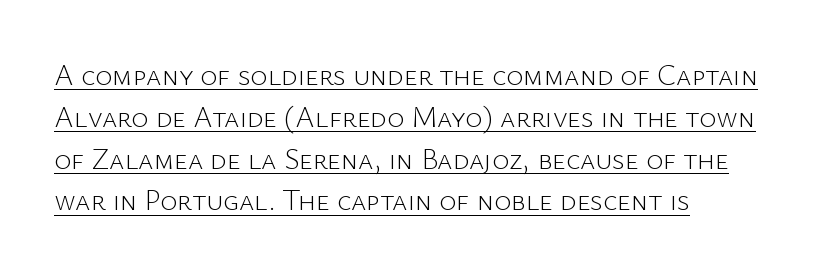
Q: Is the text bold? A: No.
Q: Is the text italic (slanted)? A: No, it is upright.
Q: Is the typeface a serif or a sans-serif typeface? A: Sans-serif.
Q: Is the text underlined? A: Yes.
Q: How is the paragraph aligned? A: Left-aligned.
Q: Is the spacing between letters normal or unusually wide? A: Normal.
Q: Is the spacing between lines tight, normal or loose? A: Normal.
Q: Width (condensed, normal, or wide)? A: Normal.
Q: Stroke contrast? A: Low.
Q: x-height? A: Medium.
Q: Monospaced? A: No.
